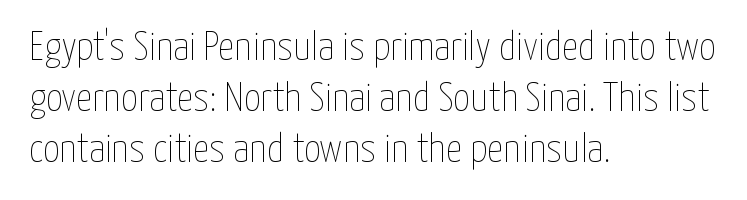
Q: Is the text bold? A: No.
Q: Is the text italic (slanted)? A: No, it is upright.
Q: Is the text underlined? A: No.
Q: How is the paragraph aligned? A: Left-aligned.
Q: Is the spacing between letters normal or unusually wide? A: Normal.
Q: Width (condensed, normal, or wide)? A: Condensed.
Q: Stroke contrast? A: Low.
Q: x-height? A: Medium.
Q: Monospaced? A: No.
